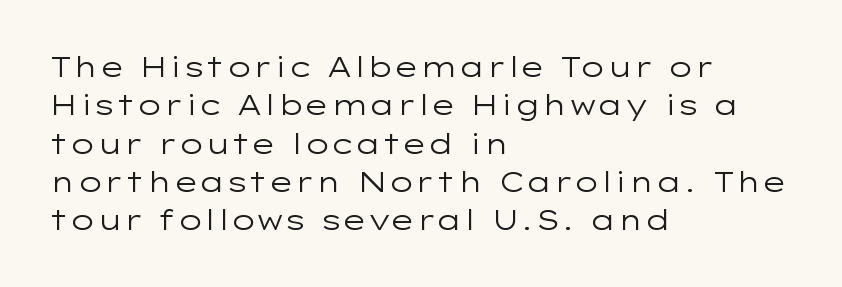
{"serif": "no", "italic": "no", "bold": "no", "weight": "regular", "width": "wide", "stroke_contrast": "low", "x_height": "medium", "monospaced": "no", "underline": "no", "align": "left", "line_spacing": "normal", "line_spacing_ratio": 1.37, "letter_spacing": "normal", "letter_spacing_em": 0.0, "glyph_px": 28}
